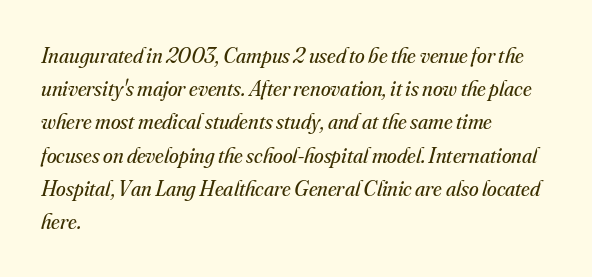
Q: Is the text bold? A: No.
Q: Is the text italic (slanted)? A: Yes, it leans right by about 16 degrees.
Q: Is the text underlined? A: No.
Q: How is the paragraph aligned? A: Left-aligned.
Q: Is the spacing between letters normal or unusually wide? A: Normal.
Q: Is the spacing between lines tight, normal or loose? A: Normal.
